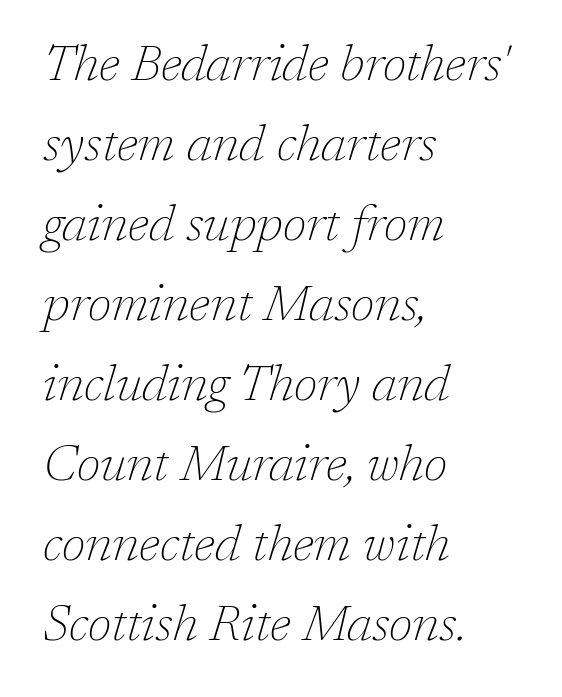
Stroke thickness stays within the range of a standard reading face or lighter. Does the copy run flush right? No — it runs flush left. This sample uses a serif face. Vertical spacing — default.
